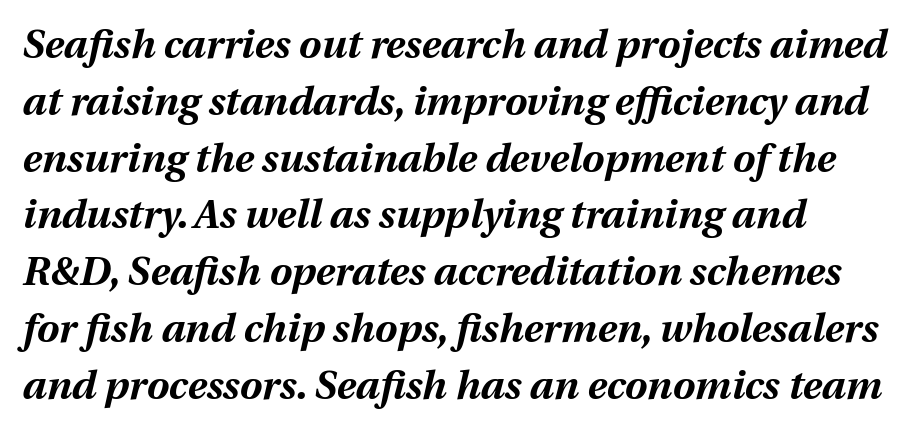
{"italic": "yes", "lean": "right", "slant_degrees": 12, "bold": "yes", "weight": "bold", "width": "normal", "stroke_contrast": "medium", "x_height": "medium", "monospaced": "no", "underline": "no", "align": "left", "line_spacing": "normal", "line_spacing_ratio": 1.42, "letter_spacing": "normal", "letter_spacing_em": 0.0, "glyph_px": 40}
